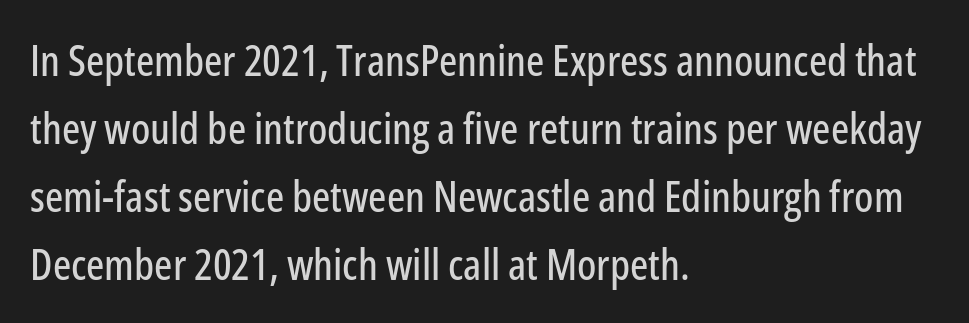
The image shows 43 px condensed sans-serif type, upright; set left-aligned, normal line spacing (1.58x), normal letter spacing, not underlined; low stroke contrast and a medium x-height.
